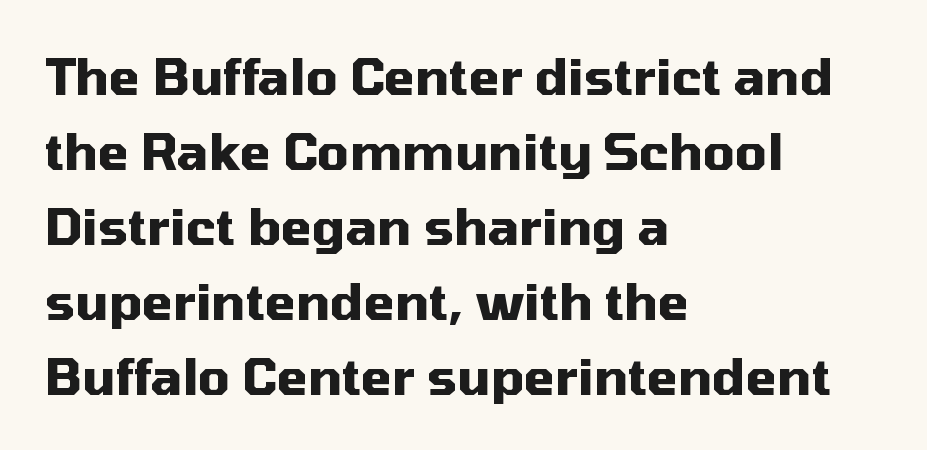
Underline: absent. Typographically, this falls in the sans-serif category. The gaps between neighbouring characters are ordinary and unremarkable. A dark, heavy texture on the line: the type is bold. A typesetter would call this proportional, since set widths differ per character. Compared with a centered layout, this one pins lines to the left instead.
